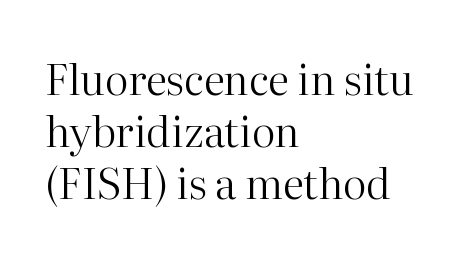
{"serif": "yes", "italic": "no", "bold": "no", "weight": "regular", "width": "normal", "stroke_contrast": "high", "x_height": "medium", "monospaced": "no", "underline": "no", "align": "left", "line_spacing_ratio": 1.24, "letter_spacing": "normal", "letter_spacing_em": 0.0, "glyph_px": 42}
